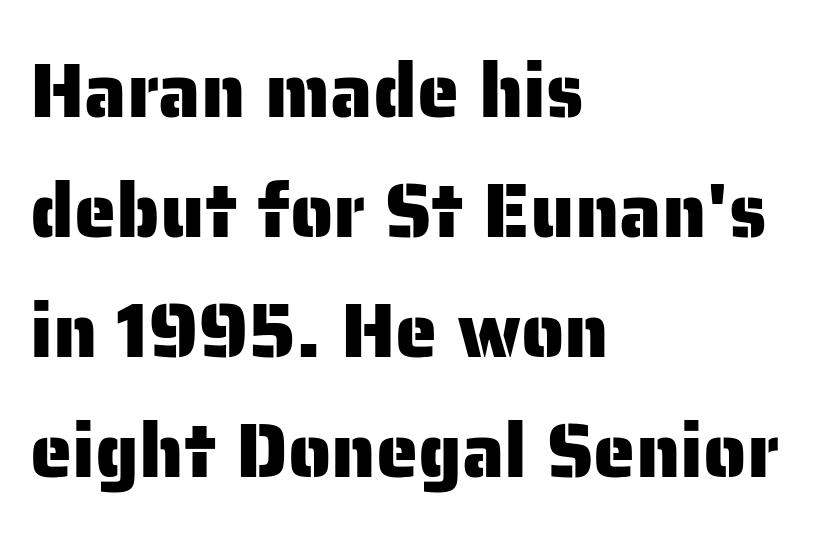
The horizontal fit of the characters is conventional and even. Reading down the column, the eye jumps a familiar distance to each next line. These lines are composed in type without serifs. Note the varied advance widths — an 'i' is clearly narrower than an 'm'. Alignment: flush left. When letters stand straight like this, we call the style roman or upright.
